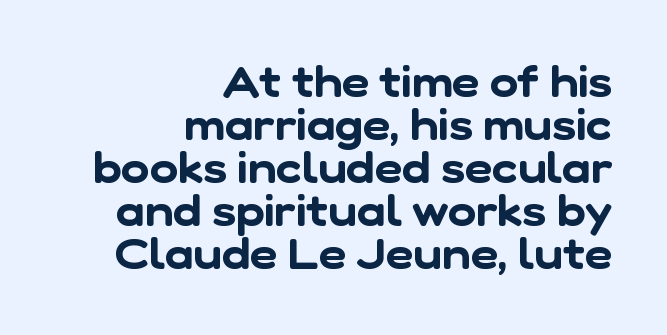
The letters sit at their default tracking, neither squeezed nor spread. This sample trades vertical openness for compactness between lines. Does the copy run flush right? Yes — the right margin is perfectly even. This is sans-serif lettering, the kind often seen on screens and signage. The passage shown is typed in a proportional face where columns would drift.
